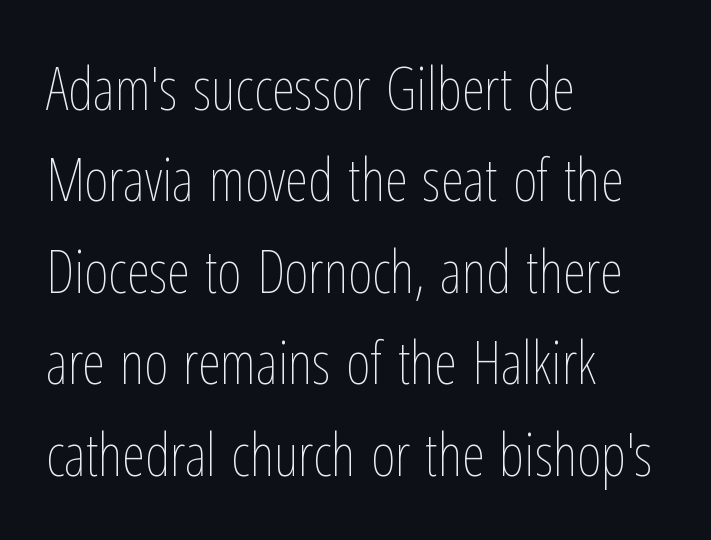
The image shows 59 px thin, condensed type, upright; set left-aligned, normal line spacing (1.55x), normal letter spacing, not underlined; low stroke contrast and a medium x-height.
